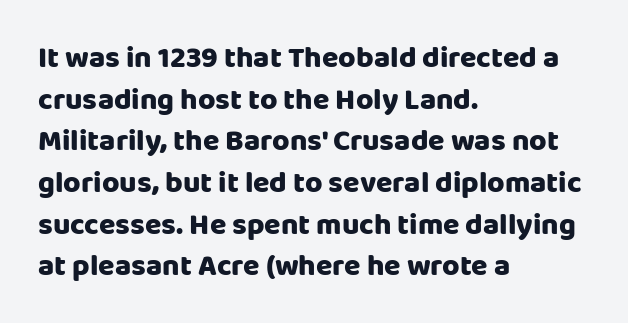
Q: Is the text italic (slanted)? A: No, it is upright.
Q: Is the typeface a serif or a sans-serif typeface? A: Sans-serif.
Q: Is the text underlined? A: No.
Q: How is the paragraph aligned? A: Left-aligned.
Q: Is the spacing between letters normal or unusually wide? A: Normal.
Q: Is the spacing between lines tight, normal or loose? A: Normal.
Q: Width (condensed, normal, or wide)? A: Normal.
Q: Stroke contrast? A: Low.
Q: x-height? A: Large.
Q: Monospaced? A: No.
